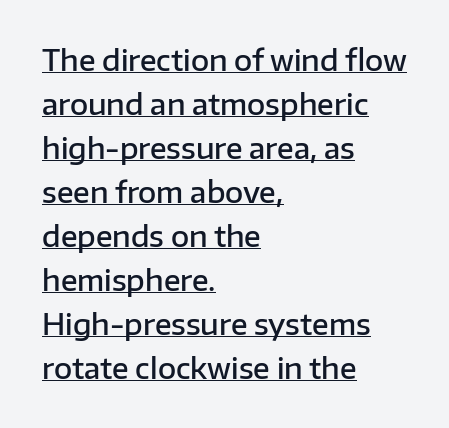
The designer left line spacing at the default. These lines are rendered in a variable-pitch font. The compositor pushed each line to the left boundary. The rendering shows plain stroke endings on the letterforms — a sans-serif design. Standard letterfit; no display-style spreading of the glyphs. The rendering uses a semibold face; strokes are thickened but not to full bold.
